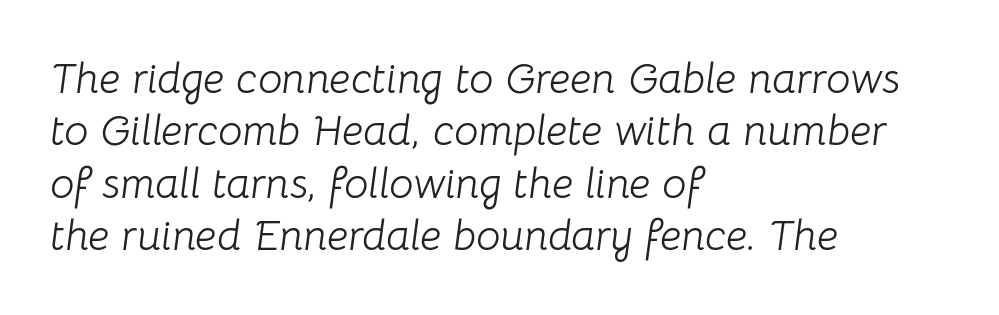
Q: Is the text bold? A: No.
Q: Is the text italic (slanted)? A: Yes, it leans right by about 8 degrees.
Q: Is the text underlined? A: No.
Q: How is the paragraph aligned? A: Left-aligned.
Q: Is the spacing between letters normal or unusually wide? A: Normal.
Q: Width (condensed, normal, or wide)? A: Normal.
Q: Stroke contrast? A: Low.
Q: x-height? A: Medium.
Q: Monospaced? A: No.
